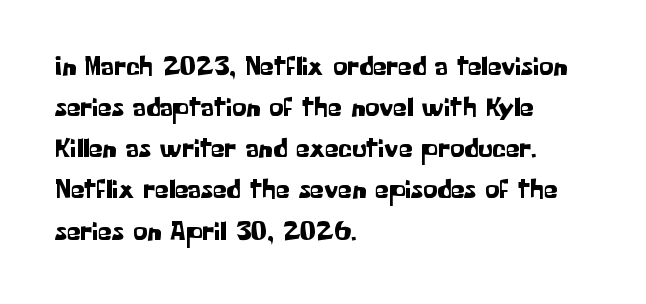
The image shows 28 px sans-serif type, upright; set left-aligned, normal line spacing (1.47x), normal letter spacing, not underlined; low stroke contrast and a medium x-height.
